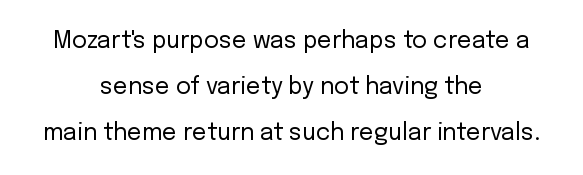
The image shows 23 px text type, upright; set centered, loose line spacing (1.99x), normal letter spacing, not underlined.
